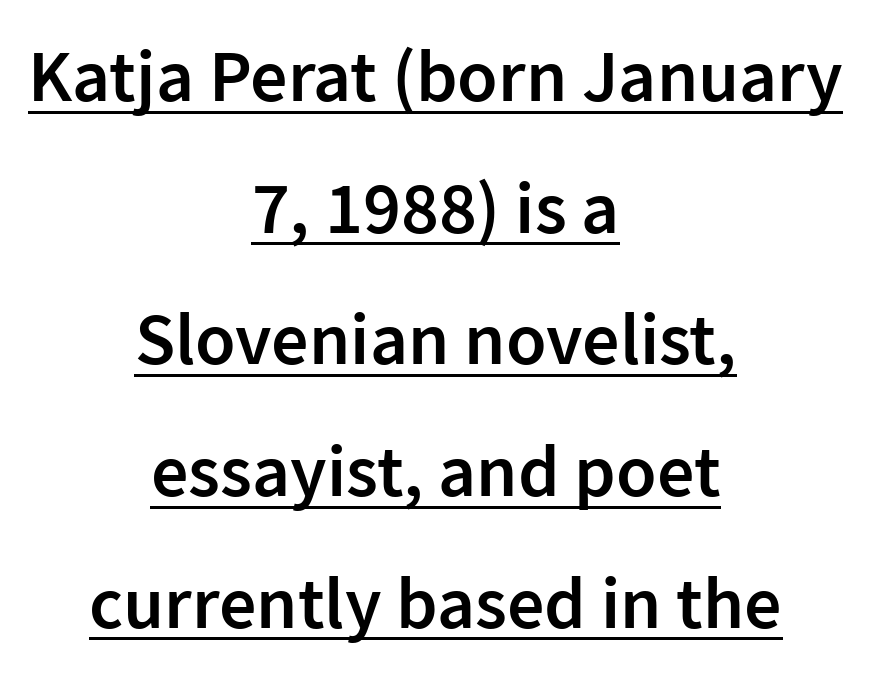
{"serif": "no", "italic": "no", "bold": "semi", "weight": "semibold", "width": "normal", "stroke_contrast": "low", "x_height": "medium", "monospaced": "no", "underline": "yes", "align": "center", "line_spacing_ratio": 1.78, "letter_spacing": "normal", "letter_spacing_em": 0.0, "glyph_px": 74}
